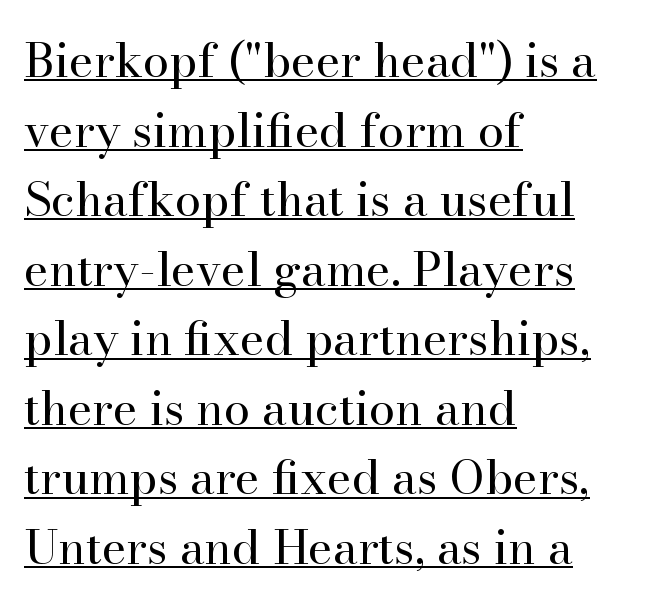
The image shows 47 px regular-weight serif type, upright; set left-aligned, normal line spacing (1.48x), normal letter spacing, underlined; high stroke contrast and a small x-height.
